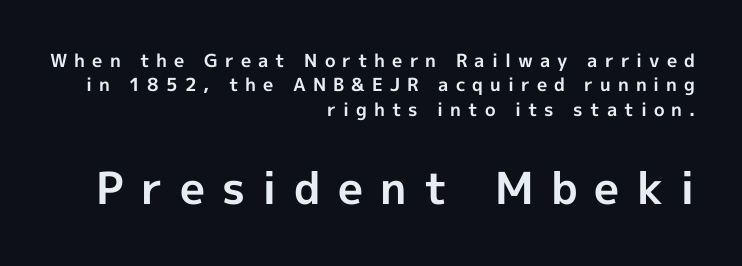
The image shows 44 px bold sans-serif type, upright; set right-aligned, normal line spacing (1.36x), unusually wide letter spacing (+0.39 em), not underlined; the second (bottom) block is 2.44x larger; a medium x-height.
